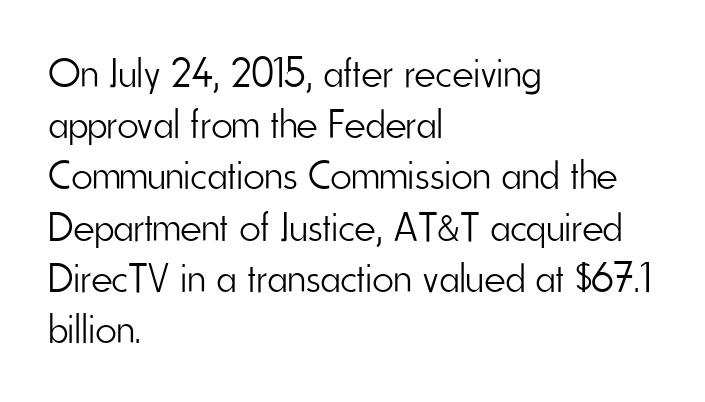
{"serif": "no", "italic": "no", "bold": "no", "weight": "light", "width": "condensed", "stroke_contrast": "low", "x_height": "small", "monospaced": "no", "underline": "no", "align": "left", "line_spacing": "normal", "line_spacing_ratio": 1.25, "letter_spacing": "normal", "letter_spacing_em": 0.0, "glyph_px": 41}
